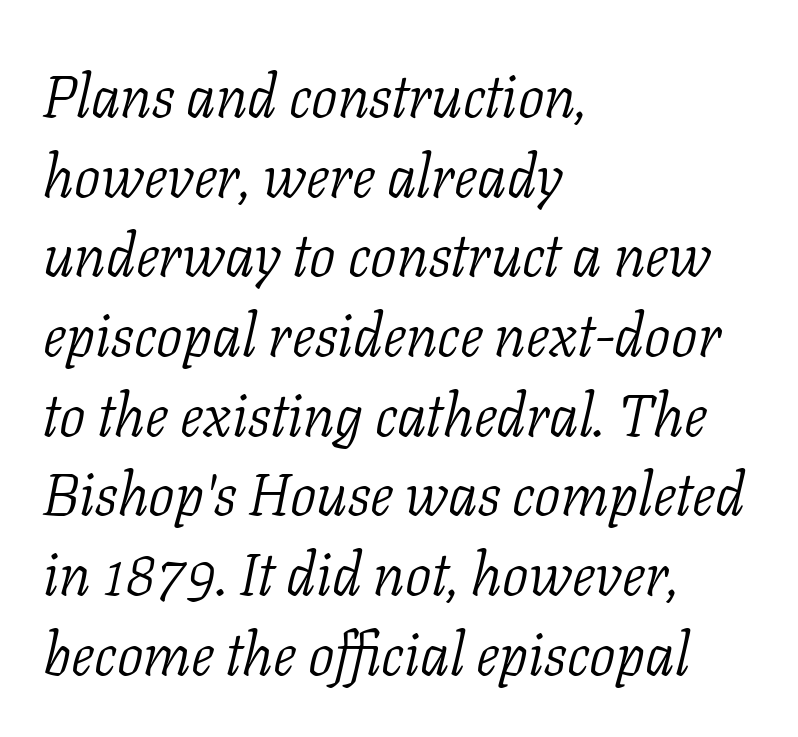
The image shows 59 px light serif type, italic (leaning right); set left-aligned, normal line spacing (1.35x), normal letter spacing, not underlined; low stroke contrast and a medium x-height.
